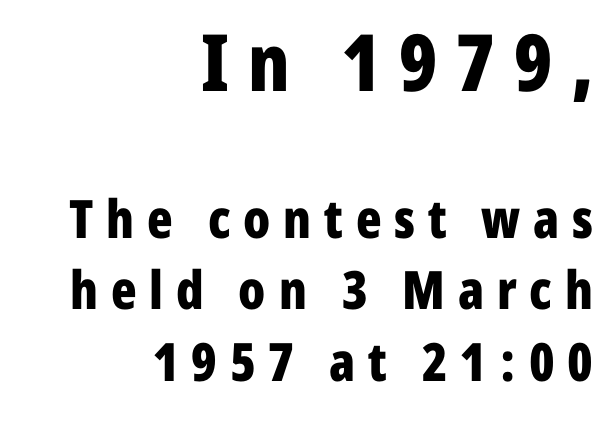
The image shows 79 px bold, condensed sans-serif type, upright; set right-aligned, normal line spacing (1.35x), unusually wide letter spacing (+0.24 em), not underlined; the first (top) block is 1.49x larger; low stroke contrast and a medium x-height.
